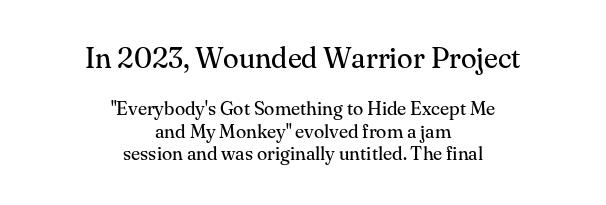
Q: Is the text bold? A: No.
Q: Is the text italic (slanted)? A: No, it is upright.
Q: Is the typeface a serif or a sans-serif typeface? A: Serif.
Q: Is the text underlined? A: No.
Q: How is the paragraph aligned? A: Centered.
Q: Is the spacing between letters normal or unusually wide? A: Normal.
Q: Which block of text is set in a larger size, the first (top) or the second (bottom)? A: The first (top) one.
Q: Width (condensed, normal, or wide)? A: Normal.
Q: Stroke contrast? A: Medium.
Q: x-height? A: Small.
Q: Monospaced? A: No.
